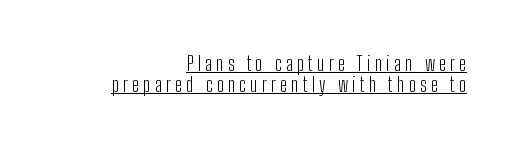
{"italic": "no", "bold": "no", "underline": "yes", "align": "right", "line_spacing": "tight", "line_spacing_ratio": 1.04, "letter_spacing": "wide", "letter_spacing_em": 0.21, "glyph_px": 20}
